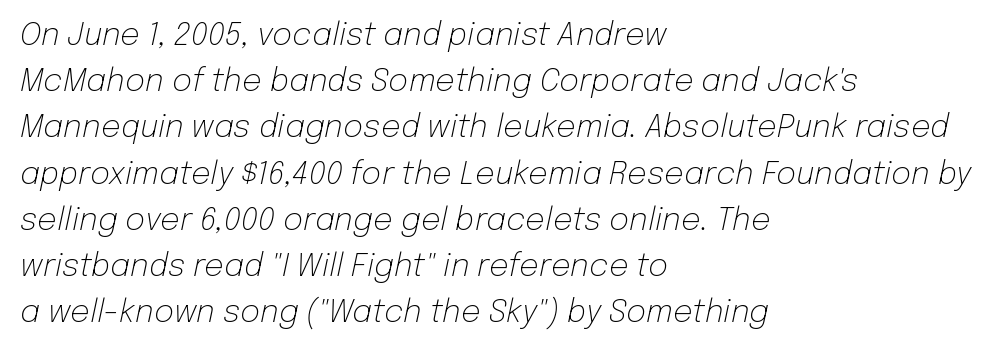
Q: Is the text bold? A: No.
Q: Is the text italic (slanted)? A: Yes, it leans right by about 12 degrees.
Q: Is the text underlined? A: No.
Q: How is the paragraph aligned? A: Left-aligned.
Q: Is the spacing between letters normal or unusually wide? A: Normal.
Q: Is the spacing between lines tight, normal or loose? A: Normal.
Q: Width (condensed, normal, or wide)? A: Normal.
Q: Stroke contrast? A: Low.
Q: x-height? A: Medium.
Q: Monospaced? A: No.
